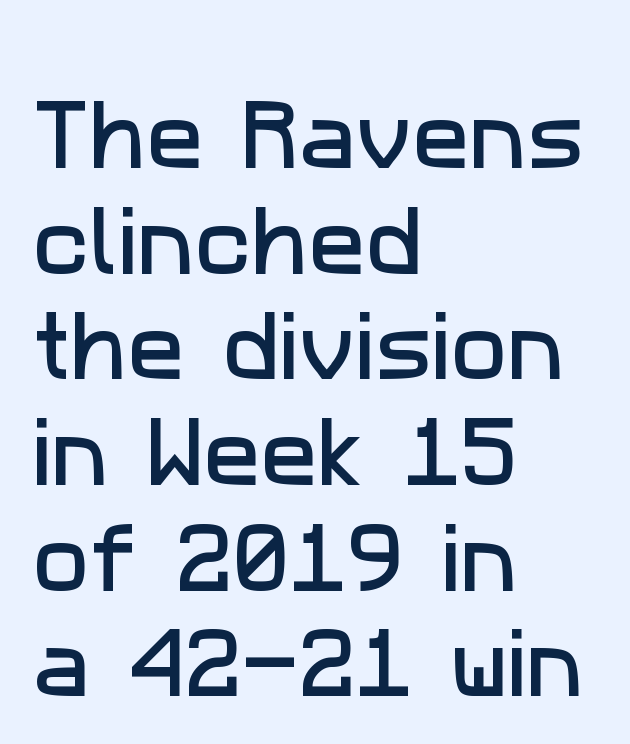
The image shows 76 px sans-serif type; set left-aligned, normal line spacing (1.39x), normal letter spacing, not underlined; low stroke contrast and a medium x-height.
